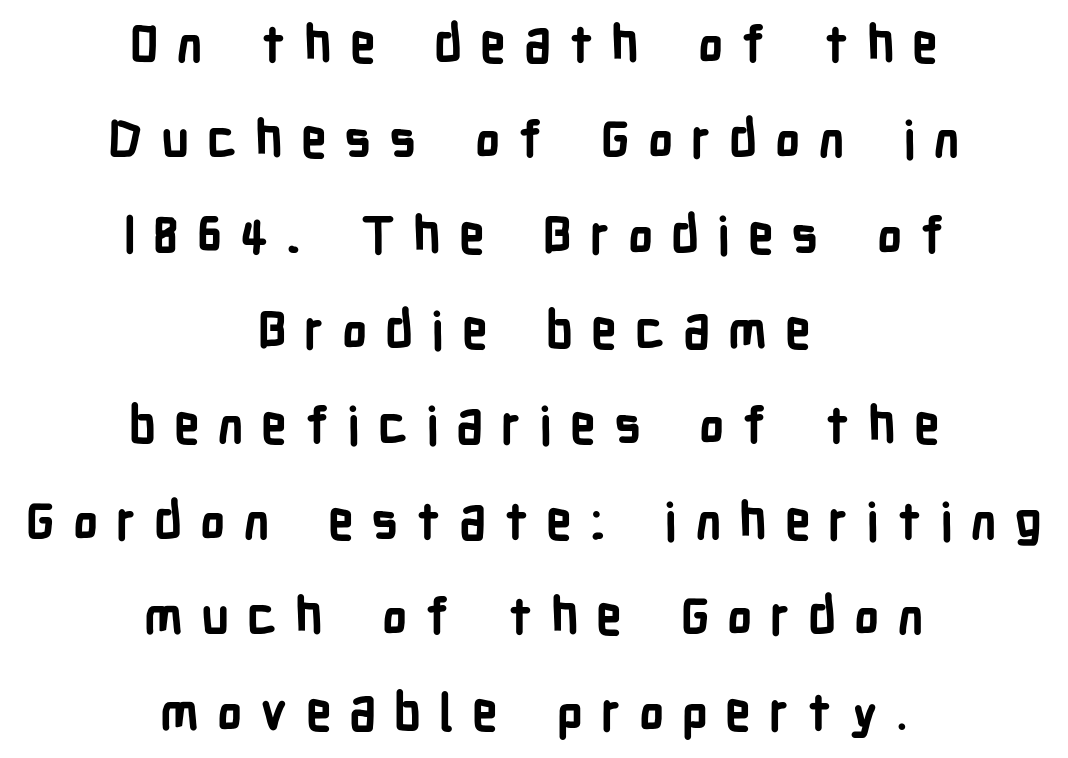
The image shows 51 px bold, condensed sans-serif type, upright; set centered, line spacing 1.87x, unusually wide letter spacing (+0.35 em), not underlined; low stroke contrast and a medium x-height.
